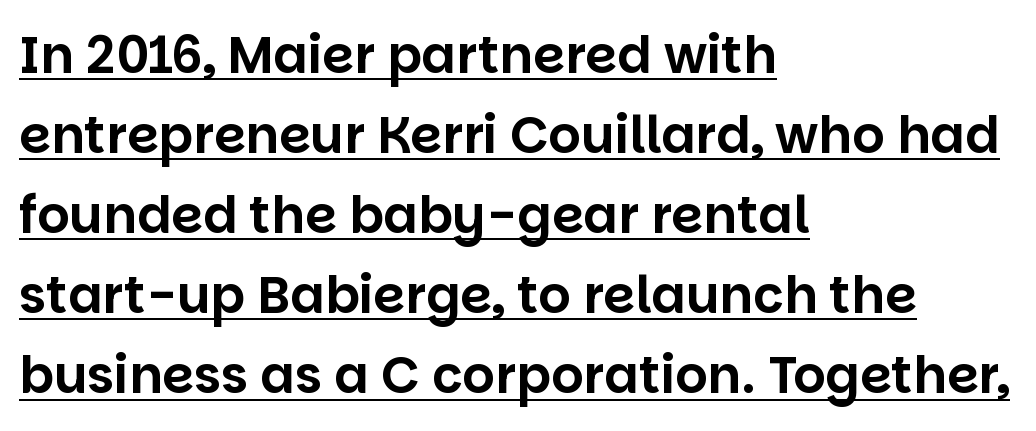
{"serif": "no", "italic": "no", "width": "normal", "stroke_contrast": "low", "x_height": "large", "monospaced": "no", "underline": "yes", "align": "left", "line_spacing": "normal", "line_spacing_ratio": 1.57, "letter_spacing": "normal", "letter_spacing_em": 0.0, "glyph_px": 51}
